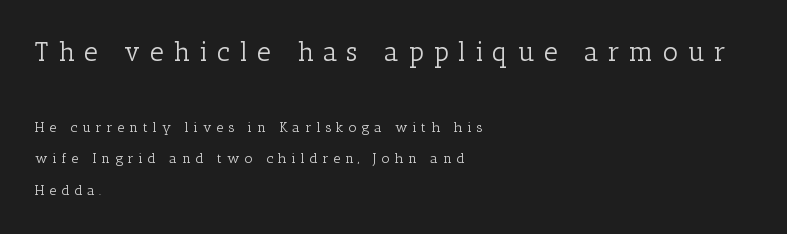
These two chunks differ in scale, with the top chunk taking the larger measure. Short note: letters widely spaced. A classic flush-left, rag-right setting is used for this passage. The rendering uses a large line-height, opening up the rows.
